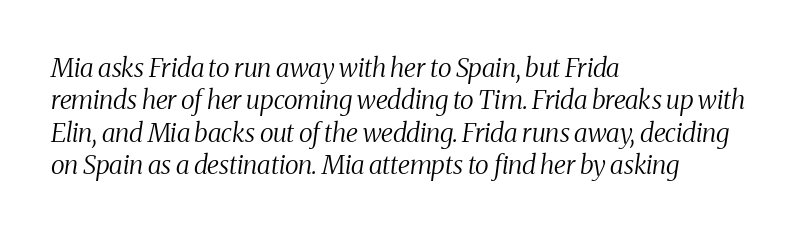
{"italic": "yes", "lean": "right", "slant_degrees": 8, "bold": "no", "underline": "no", "align": "left", "line_spacing": "normal", "line_spacing_ratio": 1.25, "letter_spacing": "normal", "letter_spacing_em": 0.0, "glyph_px": 26}
